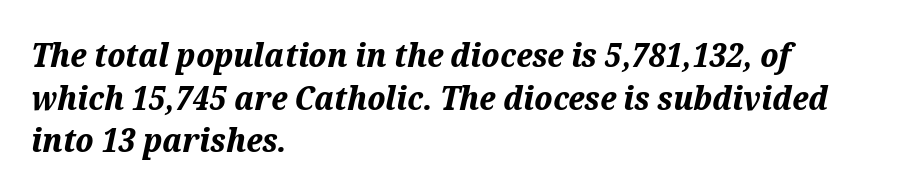
Q: Is the text bold? A: Yes.
Q: Is the text italic (slanted)? A: Yes, it leans right by about 12 degrees.
Q: Is the text underlined? A: No.
Q: How is the paragraph aligned? A: Left-aligned.
Q: Is the spacing between letters normal or unusually wide? A: Normal.
Q: Is the spacing between lines tight, normal or loose? A: Normal.
Q: Width (condensed, normal, or wide)? A: Normal.
Q: Stroke contrast? A: Medium.
Q: x-height? A: Medium.
Q: Monospaced? A: No.
